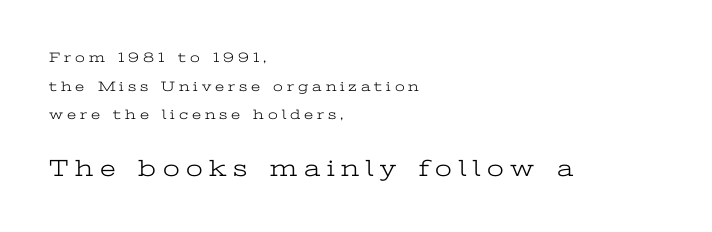
The image shows 24 px text type, upright; set left-aligned, loose line spacing (2.05x), unusually wide letter spacing (+0.28 em), not underlined; the second (bottom) block is 1.71x larger.
